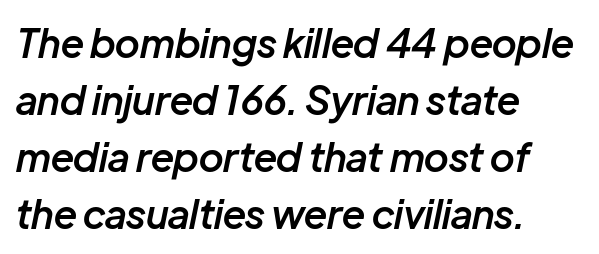
The image shows 39 px semibold type, italic (leaning right); set left-aligned, normal line spacing (1.46x), normal letter spacing, not underlined; low stroke contrast and a medium x-height.
